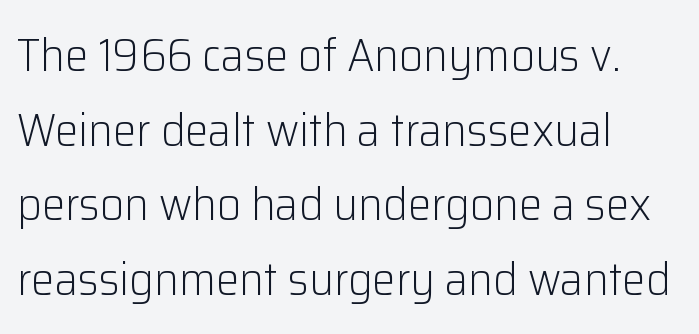
Q: Is the text bold? A: No.
Q: Is the text italic (slanted)? A: No, it is upright.
Q: Is the typeface a serif or a sans-serif typeface? A: Sans-serif.
Q: Is the text underlined? A: No.
Q: How is the paragraph aligned? A: Left-aligned.
Q: Is the spacing between letters normal or unusually wide? A: Normal.
Q: Is the spacing between lines tight, normal or loose? A: Normal.
Q: Width (condensed, normal, or wide)? A: Normal.
Q: Stroke contrast? A: Low.
Q: x-height? A: Medium.
Q: Monospaced? A: No.
